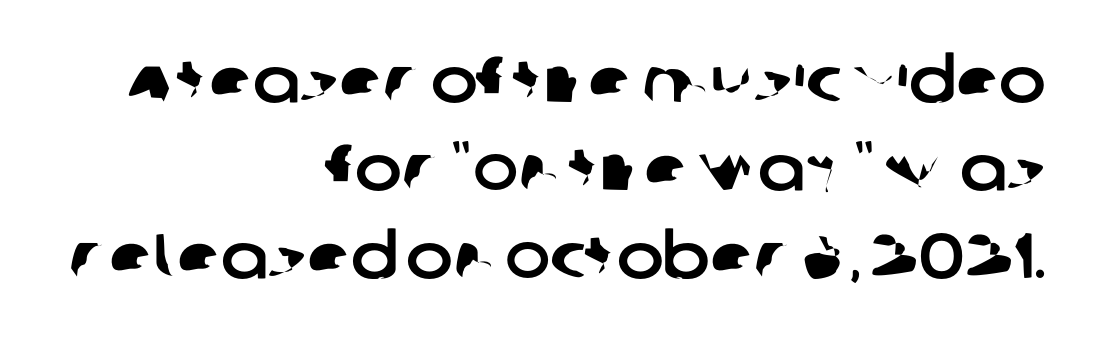
The image shows 63 px sans-serif type; set right-aligned, normal line spacing (1.4x), normal letter spacing, not underlined; low stroke contrast and a large x-height.
